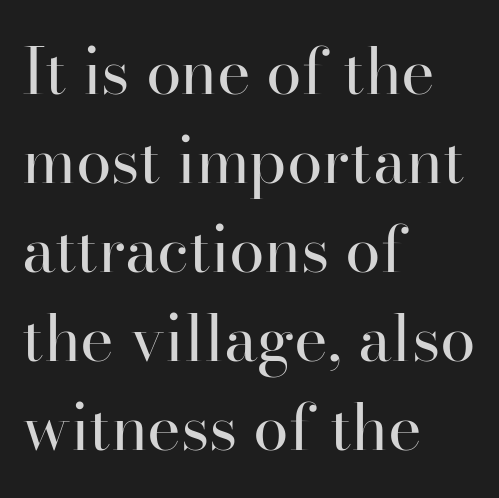
Leftover space on each line is placed entirely after the last word. Look at the bottom of the vertical strokes: they flare into serifs here. A typesetter would mark this as roman, not italic. Letter spacing: default.
